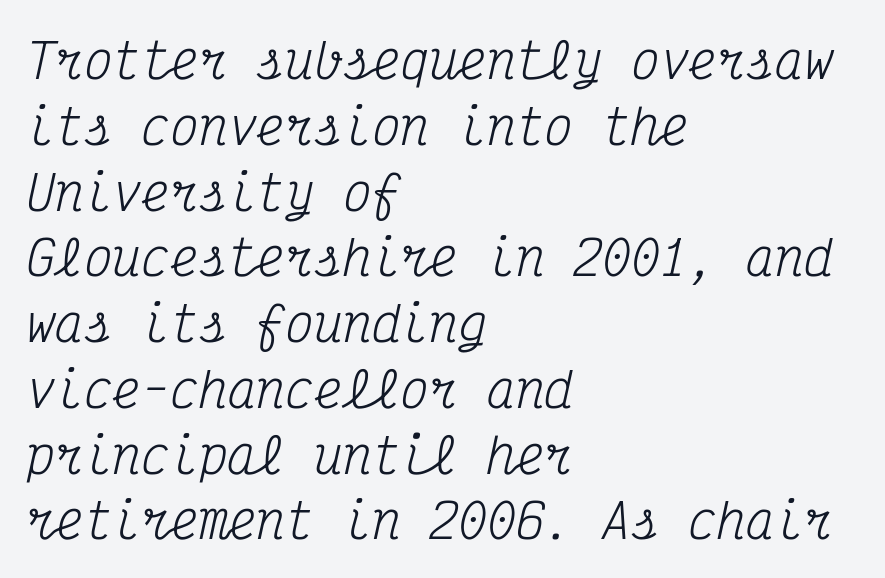
Q: Is the text bold? A: No.
Q: Is the text italic (slanted)? A: Yes, it leans right by about 12 degrees.
Q: Is the typeface a serif or a sans-serif typeface? A: Serif.
Q: Is the text underlined? A: No.
Q: How is the paragraph aligned? A: Left-aligned.
Q: Is the spacing between letters normal or unusually wide? A: Normal.
Q: Is the spacing between lines tight, normal or loose? A: Normal.
Q: Width (condensed, normal, or wide)? A: Condensed.
Q: Stroke contrast? A: Medium.
Q: x-height? A: Medium.
Q: Monospaced? A: Yes.
